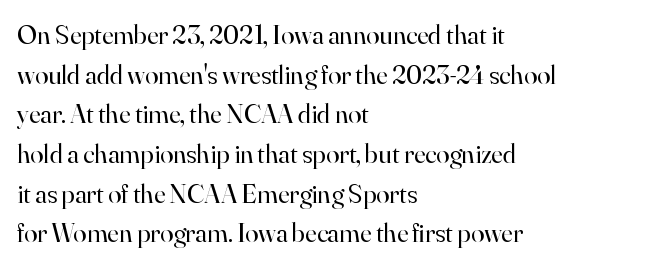
Q: Is the text bold? A: No.
Q: Is the text italic (slanted)? A: No, it is upright.
Q: Is the text underlined? A: No.
Q: How is the paragraph aligned? A: Left-aligned.
Q: Is the spacing between letters normal or unusually wide? A: Normal.
Q: Is the spacing between lines tight, normal or loose? A: Normal.
